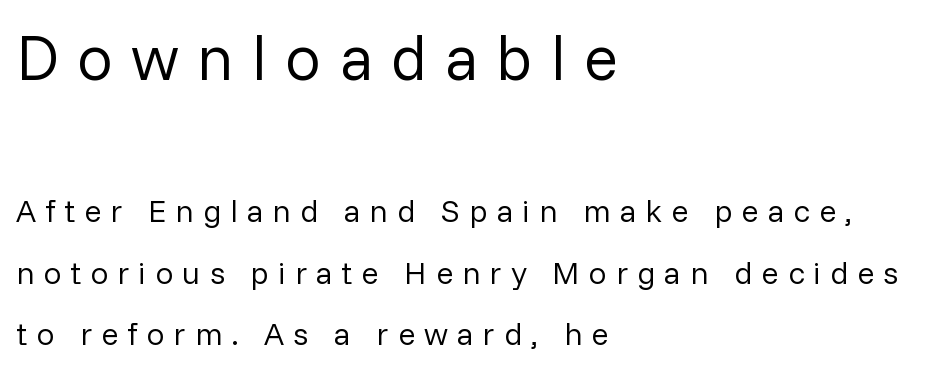
Q: Is the text bold? A: No.
Q: Is the text italic (slanted)? A: No, it is upright.
Q: Is the typeface a serif or a sans-serif typeface? A: Sans-serif.
Q: Is the text underlined? A: No.
Q: How is the paragraph aligned? A: Left-aligned.
Q: Is the spacing between letters normal or unusually wide? A: Unusually wide.
Q: Is the spacing between lines tight, normal or loose? A: Loose.
Q: Which block of text is set in a larger size, the first (top) or the second (bottom)? A: The first (top) one.
Q: Width (condensed, normal, or wide)? A: Normal.
Q: Stroke contrast? A: Low.
Q: x-height? A: Medium.
Q: Monospaced? A: No.
